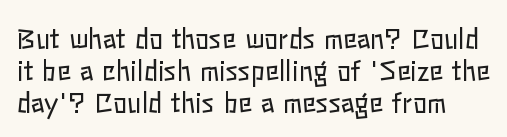
Think standard paragraph weight, or any step lighter than that. Only glyphs here, with clear space below each row. Is there any slant? The stems are plumb. Characters follow at the spacing the type designer built in.
